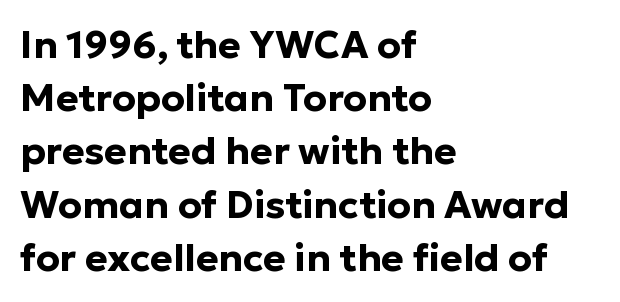
Q: Is the text bold? A: Yes.
Q: Is the text italic (slanted)? A: No, it is upright.
Q: Is the typeface a serif or a sans-serif typeface? A: Sans-serif.
Q: Is the text underlined? A: No.
Q: How is the paragraph aligned? A: Left-aligned.
Q: Is the spacing between letters normal or unusually wide? A: Normal.
Q: Is the spacing between lines tight, normal or loose? A: Normal.
Q: Width (condensed, normal, or wide)? A: Normal.
Q: Stroke contrast? A: Low.
Q: x-height? A: Medium.
Q: Monospaced? A: No.
